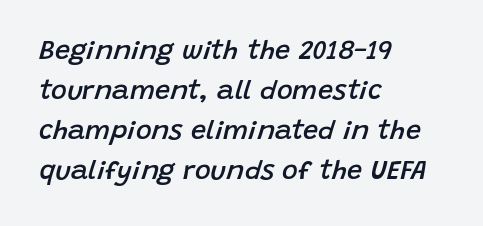
Left-aligned paragraph, ragged on the right. When letters slant like this, we call the style italic. A fair bit of extra ink — the face is semibold, not bold. The passage shown is not underscored anywhere.
